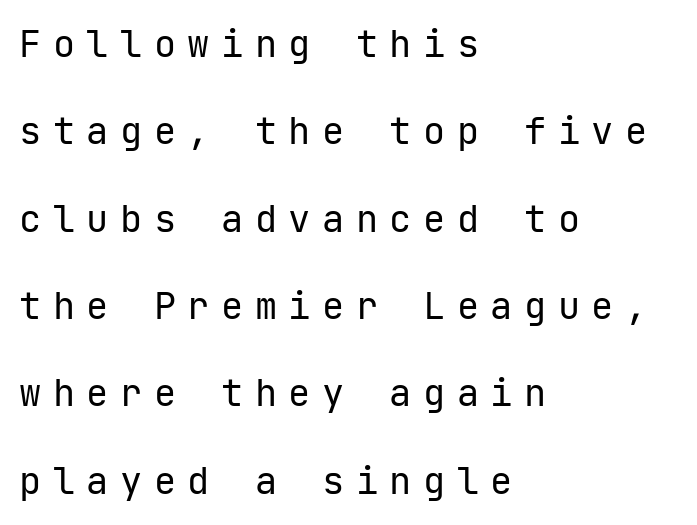
Leading: increased. The type sits square on the baseline with zero lean. A typesetter would label this face a sans. Look at the tracking — it's clearly loosened, letters drifting apart. Left-aligned paragraph, ragged on the right. Honestly, there is no underline to notice here at all.
